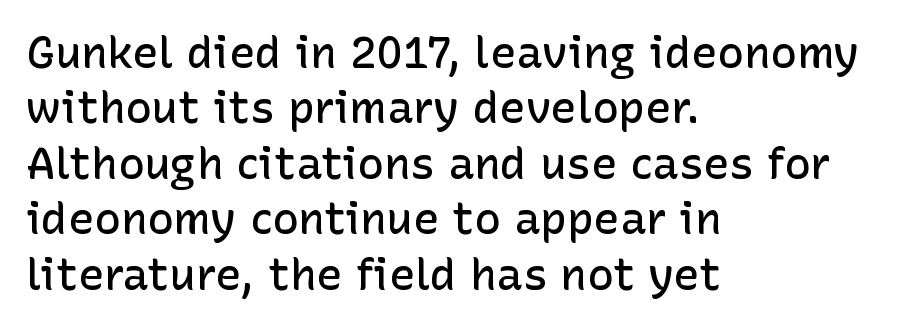
{"serif": "no", "italic": "no", "bold": "semi", "weight": "semibold", "width": "normal", "stroke_contrast": "low", "x_height": "medium", "monospaced": "no", "underline": "no", "align": "left", "line_spacing": "normal", "line_spacing_ratio": 1.26, "letter_spacing": "normal", "letter_spacing_em": 0.0, "glyph_px": 44}
